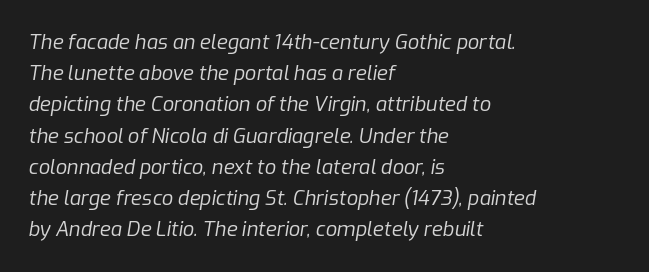
The letterforms sit shoulder to shoulder at normal distance. Does the copy run flush right? No — it runs flush left. If you measured baseline to baseline, you'd find a middling distance. Underlining? Definitely not there. A typesetter would mark this as italic.
